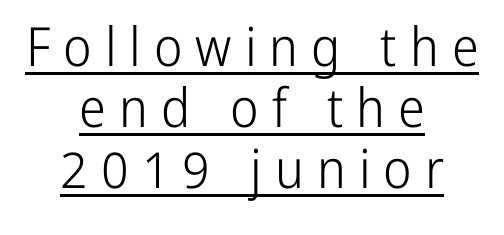
{"serif": "no", "italic": "no", "bold": "no", "weight": "light", "width": "condensed", "stroke_contrast": "low", "x_height": "medium", "monospaced": "no", "underline": "yes", "align": "center", "line_spacing": "tight", "line_spacing_ratio": 1.13, "letter_spacing": "wide", "letter_spacing_em": 0.24, "glyph_px": 54}
